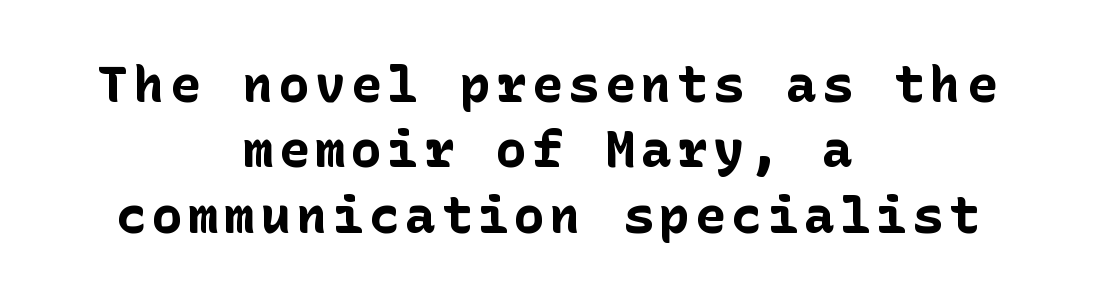
The image shows 51 px bold sans-serif type, upright; set centered, normal line spacing (1.28x), not underlined; low stroke contrast and a medium x-height.
